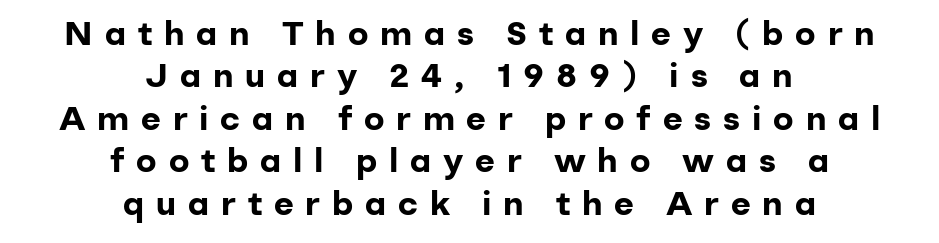
Grotesque or geometric, the face here clearly has no serifs. Notice how descenders clear the ascenders below comfortably — that's standard leading. Is this a fixed-width face? No — the glyphs have proportional, varying widths. The zone under the glyphs is completely vacant. Set as a true bold cut, around the 700 mark. One-word summary of the alignment: center.
